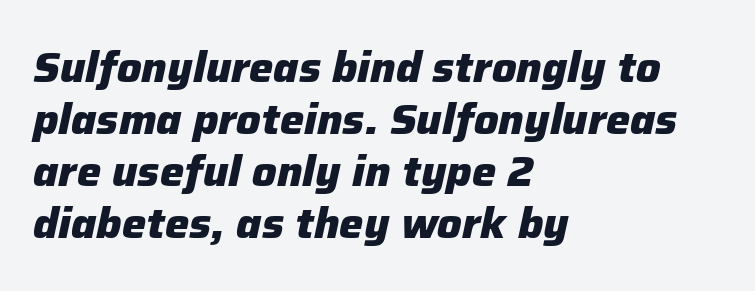
Q: Is the text bold? A: Yes.
Q: Is the text italic (slanted)? A: Yes, it leans right by about 12 degrees.
Q: Is the text underlined? A: No.
Q: How is the paragraph aligned? A: Left-aligned.
Q: Is the spacing between letters normal or unusually wide? A: Normal.
Q: Width (condensed, normal, or wide)? A: Normal.
Q: Stroke contrast? A: Low.
Q: x-height? A: Medium.
Q: Monospaced? A: No.
